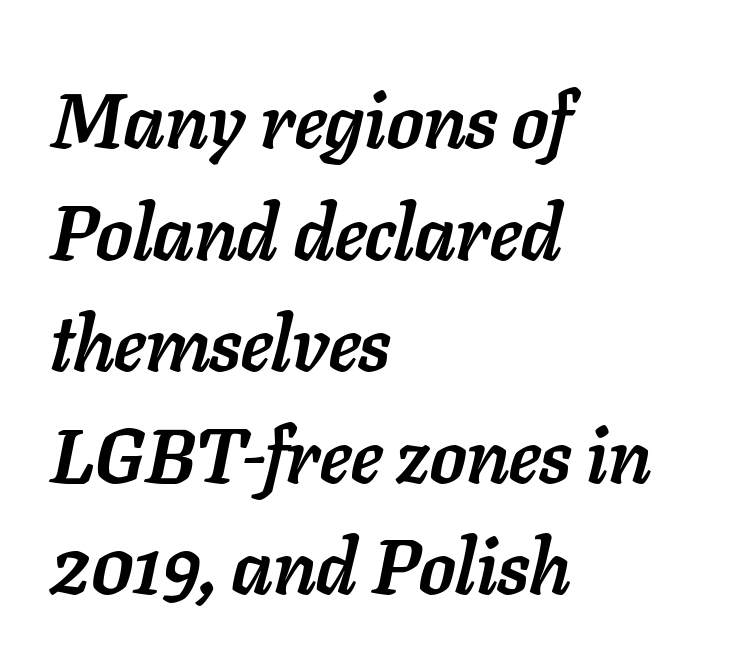
Note the varied advance widths — an 'i' is clearly narrower than an 'm'. The area under the type is left untouched. You could call the tracking neutral — neither tight nor loose. The letters are bold, with thick, heavy strokes. Style check: oblique.
